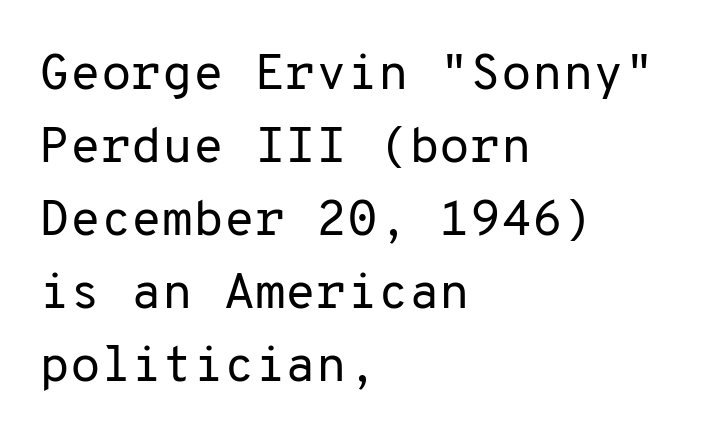
Q: Is the text bold? A: No.
Q: Is the text italic (slanted)? A: No, it is upright.
Q: Is the typeface a serif or a sans-serif typeface? A: Sans-serif.
Q: Is the text underlined? A: No.
Q: How is the paragraph aligned? A: Left-aligned.
Q: Is the spacing between letters normal or unusually wide? A: Normal.
Q: Is the spacing between lines tight, normal or loose? A: Normal.
Q: Width (condensed, normal, or wide)? A: Normal.
Q: Stroke contrast? A: Low.
Q: x-height? A: Medium.
Q: Monospaced? A: Yes.
